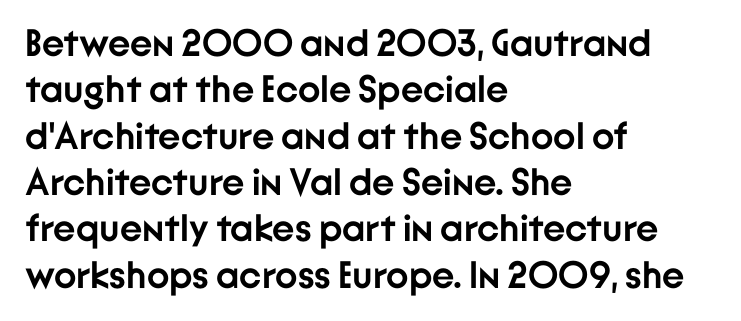
{"serif": "no", "italic": "no", "bold": "yes", "weight": "semibold", "width": "normal", "stroke_contrast": "low", "x_height": "medium", "monospaced": "no", "underline": "no", "align": "left", "line_spacing_ratio": 1.22, "letter_spacing": "normal", "letter_spacing_em": 0.0, "glyph_px": 38}
